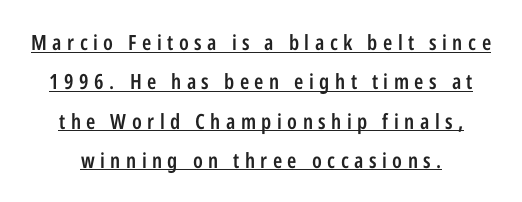
The image shows 21 px text type, upright; set line spacing 1.87x, unusually wide letter spacing (+0.26 em), underlined.
